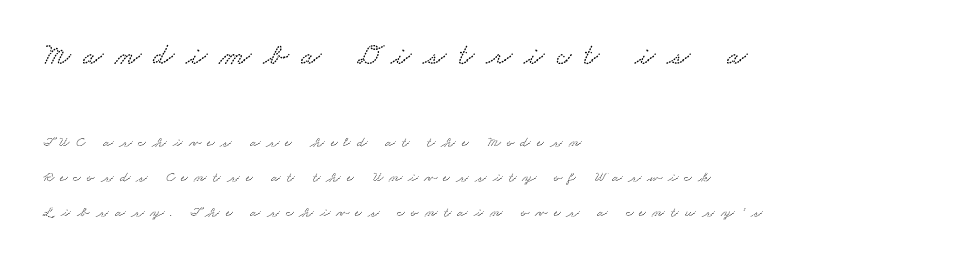
Which chunk is bigger? The first one — the top block dwarfs the bottom. Short note: letters widely spaced. Summary of vertical rhythm: relaxed, with wide interline spacing. Type without underlining. The typesetter chose a ragged-right arrangement here. The rendering uses natural spacing where letterforms have individual widths.
